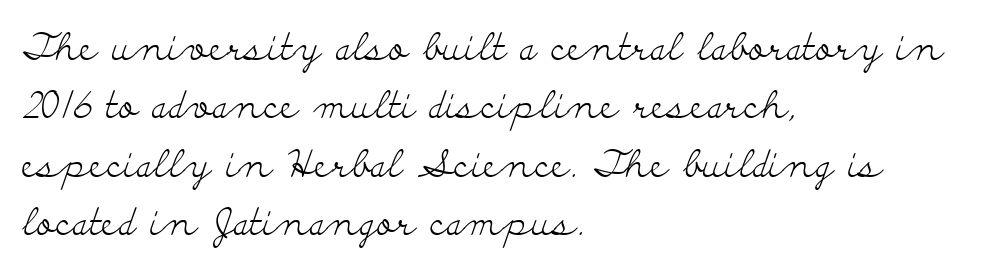
The image shows 37 px light, wide serif type; set left-aligned, normal line spacing (1.58x), normal letter spacing, not underlined; low stroke contrast and a small x-height.
